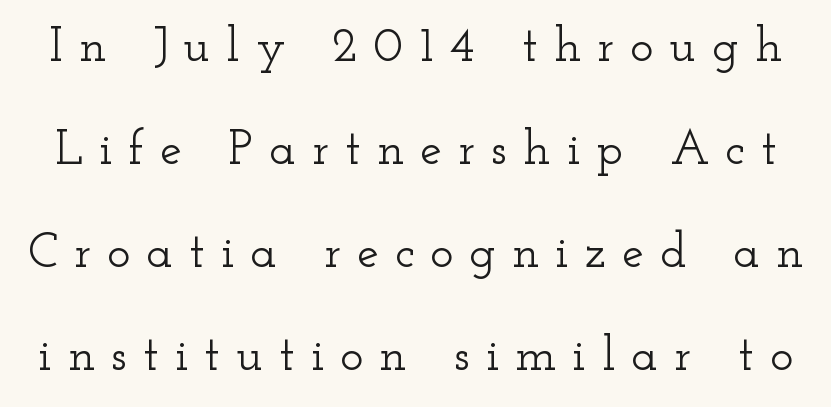
{"serif": "yes", "italic": "no", "width": "wide", "stroke_contrast": "low", "x_height": "small", "monospaced": "no", "underline": "no", "line_spacing": "loose", "line_spacing_ratio": 2.1, "letter_spacing": "wide", "letter_spacing_em": 0.33, "glyph_px": 49}
